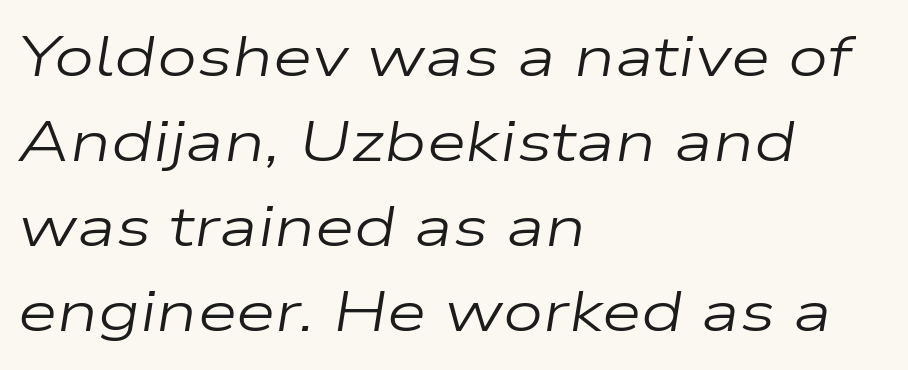
Q: Is the text bold? A: No.
Q: Is the text italic (slanted)? A: Yes, it leans right by about 9 degrees.
Q: Is the text underlined? A: No.
Q: How is the paragraph aligned? A: Left-aligned.
Q: Is the spacing between letters normal or unusually wide? A: Normal.
Q: Is the spacing between lines tight, normal or loose? A: Normal.
Q: Width (condensed, normal, or wide)? A: Wide.
Q: Stroke contrast? A: Low.
Q: x-height? A: Medium.
Q: Monospaced? A: No.
